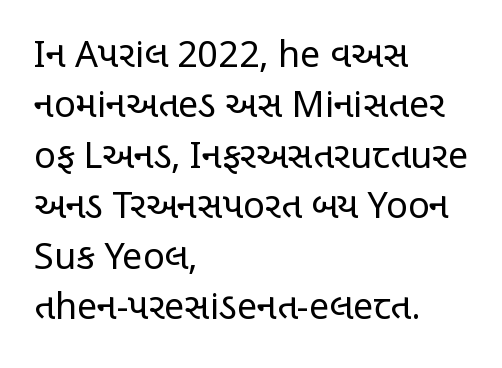
{"serif": "no", "italic": "no", "bold": "no", "weight": "regular", "width": "condensed", "stroke_contrast": "low", "x_height": "large", "monospaced": "no", "underline": "no", "align": "left", "line_spacing": "normal", "line_spacing_ratio": 1.4, "letter_spacing": "normal", "letter_spacing_em": 0.0, "glyph_px": 36}
